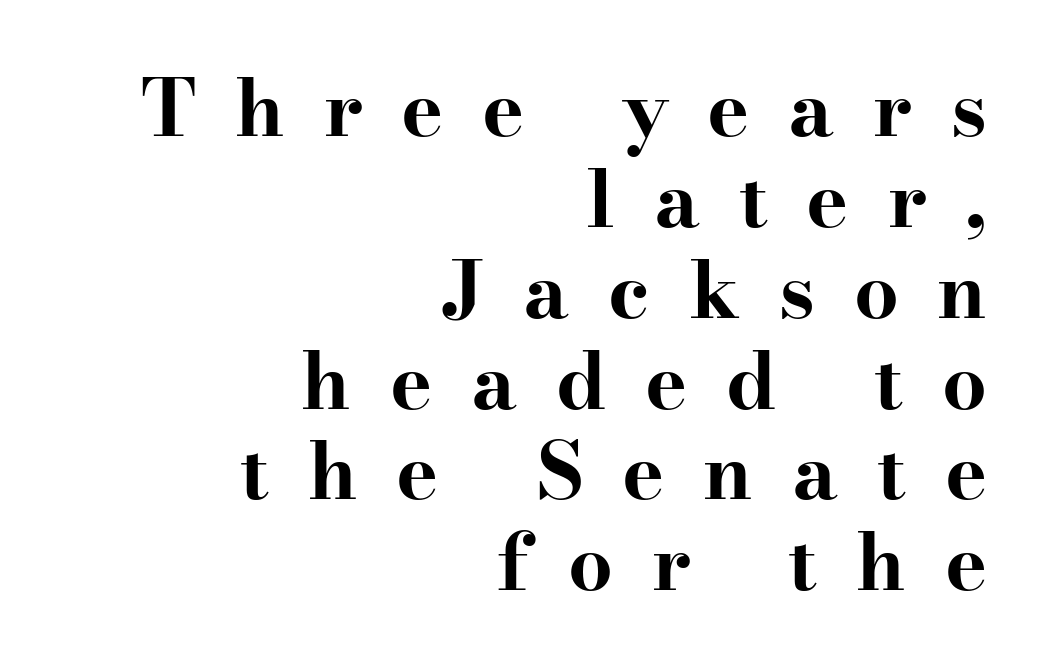
{"serif": "yes", "italic": "no", "bold": "yes", "weight": "bold", "width": "wide", "stroke_contrast": "high", "x_height": "small", "monospaced": "no", "underline": "no", "align": "right", "line_spacing": "tight", "line_spacing_ratio": 1.15, "letter_spacing": "wide", "letter_spacing_em": 0.49, "glyph_px": 79}
